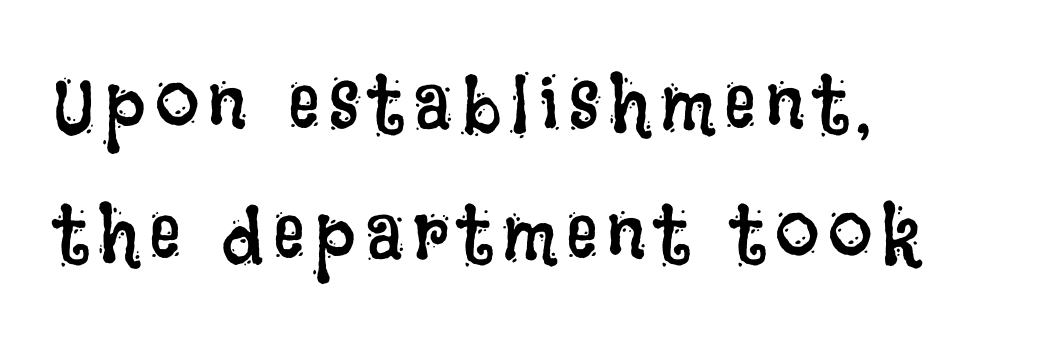
{"italic": "no", "bold": "no", "weight": "regular", "width": "condensed", "stroke_contrast": "low", "x_height": "large", "monospaced": "no", "underline": "no", "align": "left", "line_spacing": "normal", "line_spacing_ratio": 1.65, "glyph_px": 79}
